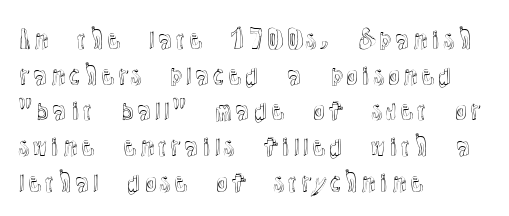
Q: Is the text italic (slanted)? A: No, it is upright.
Q: Is the text underlined? A: No.
Q: How is the paragraph aligned? A: Left-aligned.
Q: Is the spacing between letters normal or unusually wide? A: Normal.
Q: Is the spacing between lines tight, normal or loose? A: Normal.
